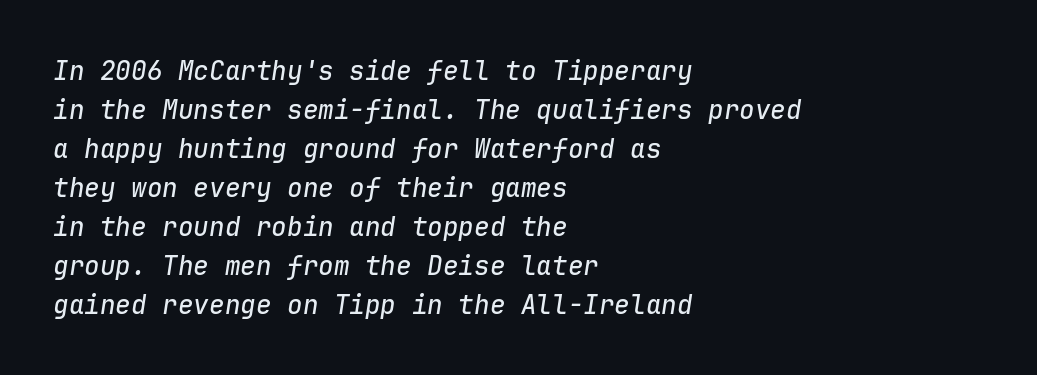
Q: Is the text italic (slanted)? A: Yes, it leans right by about 9 degrees.
Q: Is the text underlined? A: No.
Q: How is the paragraph aligned? A: Left-aligned.
Q: Is the spacing between letters normal or unusually wide? A: Normal.
Q: Is the spacing between lines tight, normal or loose? A: Normal.
